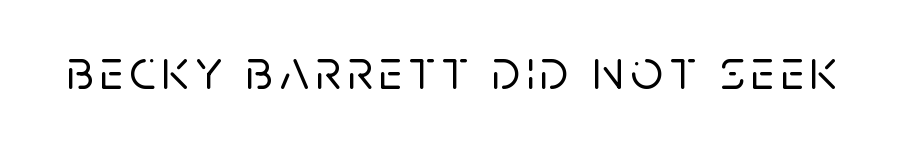
Q: Is the text italic (slanted)? A: No, it is upright.
Q: Is the typeface a serif or a sans-serif typeface? A: Sans-serif.
Q: Is the text underlined? A: No.
Q: Width (condensed, normal, or wide)? A: Normal.
Q: Stroke contrast? A: Low.
Q: x-height? A: Large.
Q: Monospaced? A: No.
